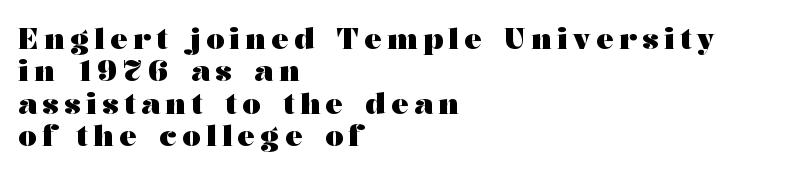
The compositor pushed each line to the left boundary. This sample uses an upright cut, with every glyph sitting square on the baseline. This is serif lettering, the kind often seen in printed books. Think of a printed novel: that variable character pitch is what you see here.
